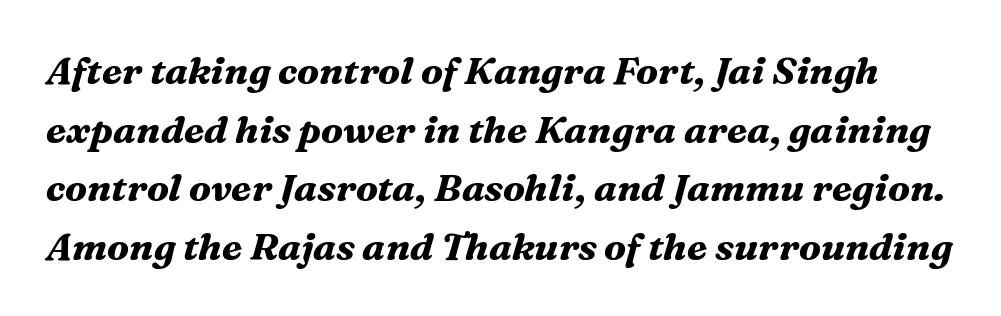
The image shows 38 px bold serif type, italic (leaning right); set normal line spacing (1.54x), normal letter spacing, not underlined; medium stroke contrast and a medium x-height.
